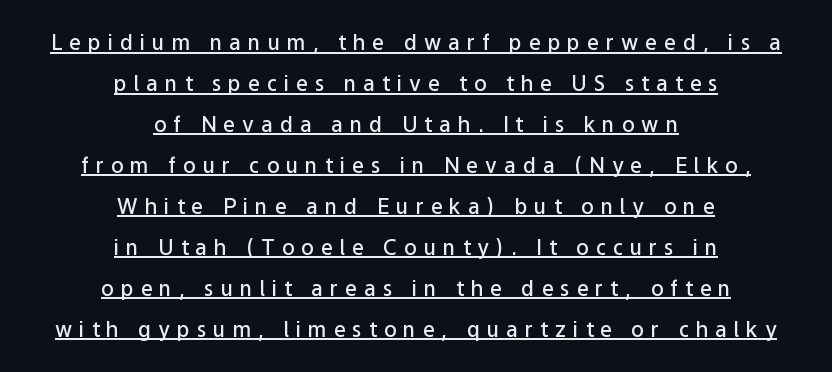
The image shows 21 px text type, upright; set centered, loose line spacing (1.95x), unusually wide letter spacing (+0.33 em), underlined.
